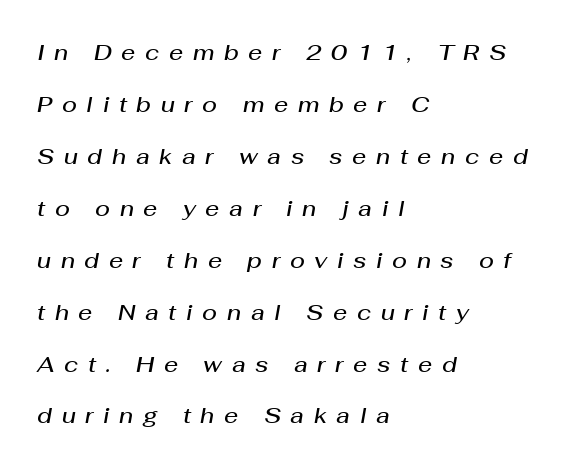
The image shows 22 px text type, italic (leaning right); set left-aligned, loose line spacing (2.36x), unusually wide letter spacing (+0.44 em), not underlined.
